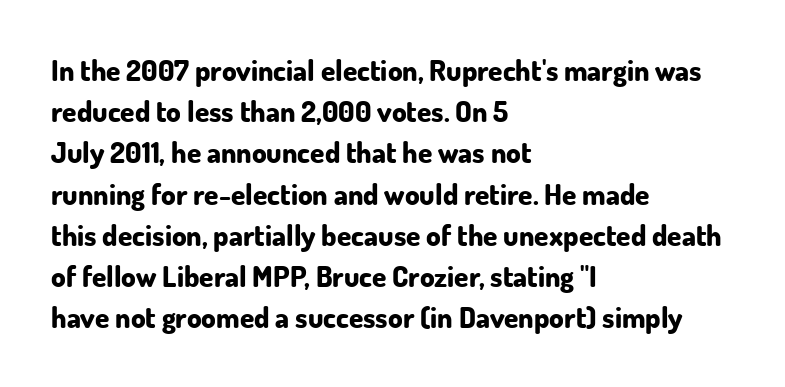
Q: Is the text bold? A: Yes.
Q: Is the text italic (slanted)? A: No, it is upright.
Q: Is the typeface a serif or a sans-serif typeface? A: Sans-serif.
Q: Is the text underlined? A: No.
Q: How is the paragraph aligned? A: Left-aligned.
Q: Is the spacing between letters normal or unusually wide? A: Normal.
Q: Is the spacing between lines tight, normal or loose? A: Normal.
Q: Width (condensed, normal, or wide)? A: Normal.
Q: Stroke contrast? A: Low.
Q: x-height? A: Small.
Q: Monospaced? A: No.
